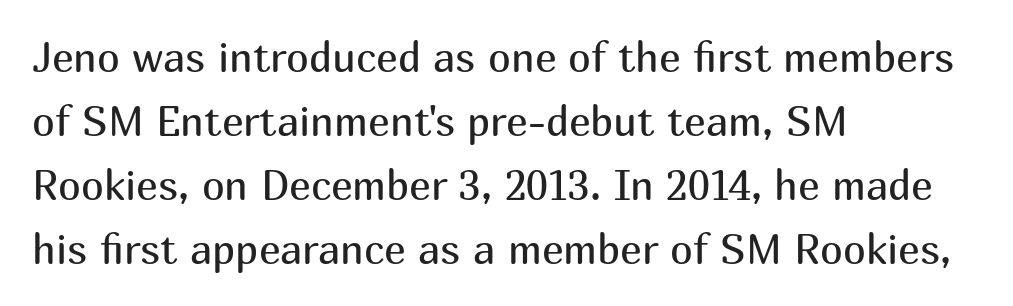
{"serif": "no", "italic": "no", "bold": "no", "weight": "regular", "width": "normal", "stroke_contrast": "medium", "x_height": "medium", "monospaced": "no", "underline": "no", "align": "left", "line_spacing": "normal", "line_spacing_ratio": 1.56, "letter_spacing": "normal", "letter_spacing_em": 0.0, "glyph_px": 41}
